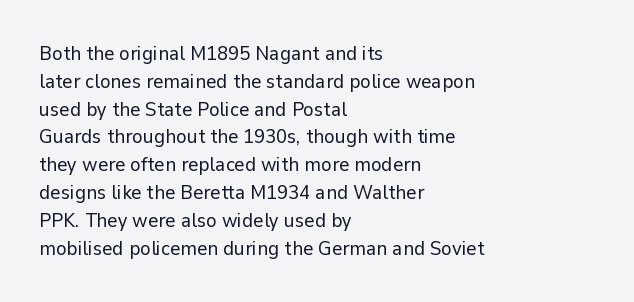
{"italic": "no", "bold": "no", "underline": "no", "align": "left", "line_spacing": "normal", "line_spacing_ratio": 1.39, "letter_spacing": "normal", "letter_spacing_em": 0.0, "glyph_px": 20}
